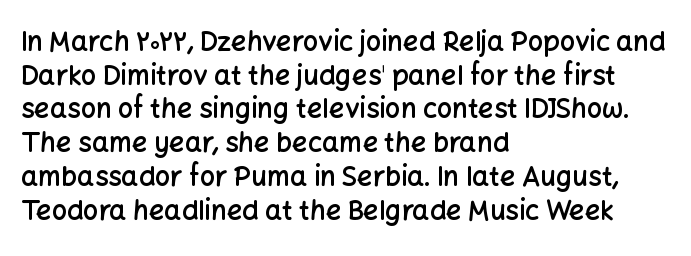
Q: Is the text bold? A: Semi-bold.
Q: Is the text italic (slanted)? A: No, it is upright.
Q: Is the text underlined? A: No.
Q: How is the paragraph aligned? A: Left-aligned.
Q: Is the spacing between letters normal or unusually wide? A: Normal.
Q: Is the spacing between lines tight, normal or loose? A: Normal.
